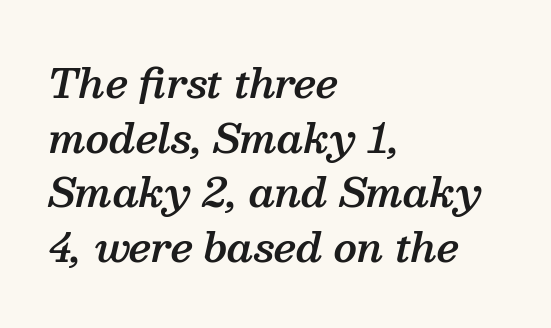
Q: Is the text bold? A: Semi-bold.
Q: Is the text italic (slanted)? A: Yes, it leans right by about 13 degrees.
Q: Is the typeface a serif or a sans-serif typeface? A: Serif.
Q: Is the text underlined? A: No.
Q: How is the paragraph aligned? A: Left-aligned.
Q: Is the spacing between letters normal or unusually wide? A: Normal.
Q: Is the spacing between lines tight, normal or loose? A: Normal.
Q: Width (condensed, normal, or wide)? A: Normal.
Q: Stroke contrast? A: Medium.
Q: x-height? A: Medium.
Q: Monospaced? A: No.
